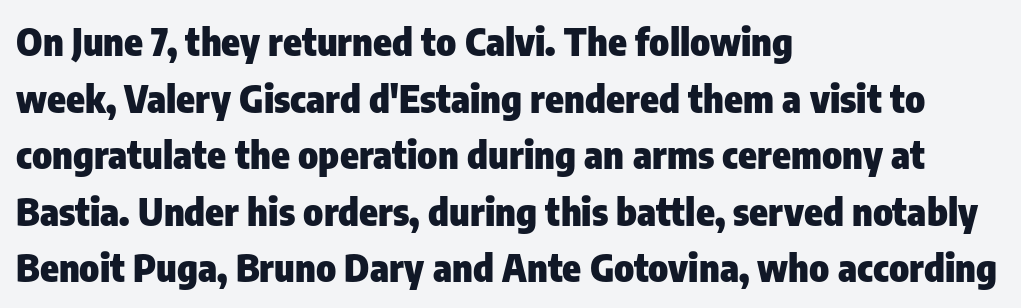
Standard letterfit; no display-style spreading of the glyphs. Stroke terminals: plain, sans-serif. Each new line begins a customary step beneath the previous one. Visually the block forms a straight wall on the left and a jagged coastline on the right.
